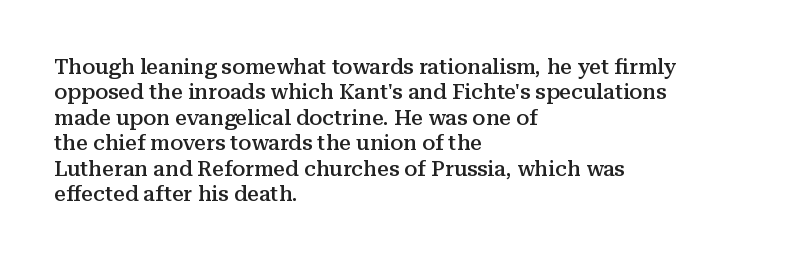
The image shows 21 px text type, upright; set left-aligned, line spacing 1.21x, normal letter spacing, not underlined.
